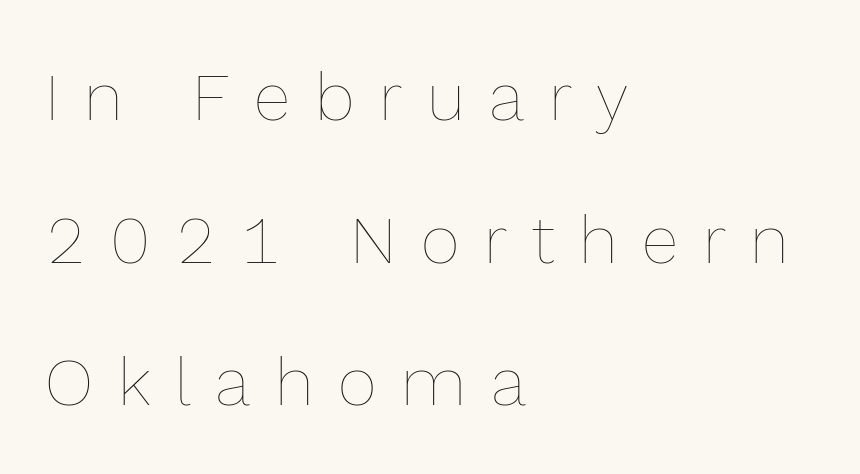
Glance below the letters and you will spot only blank space. Upright lettering throughout. In terms of letterspacing, this is a distinctly airy, spread setting. No letter is thick-stroked: the sample isn't bold.
